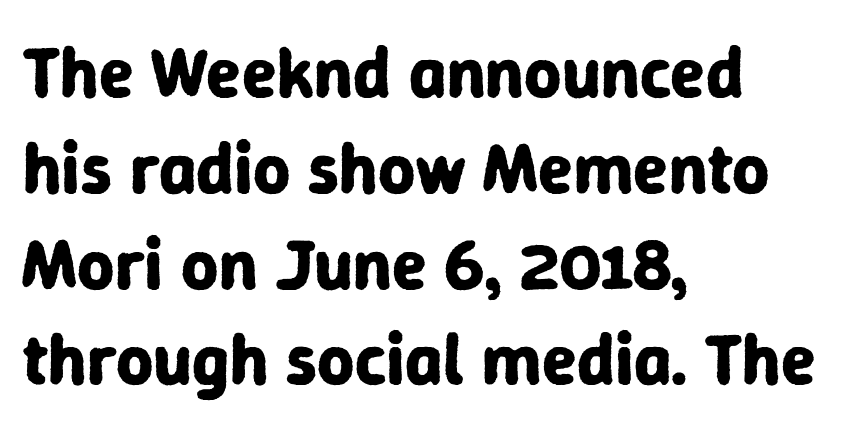
The image shows 72 px bold sans-serif type, upright; set left-aligned, normal line spacing (1.33x), normal letter spacing, not underlined; low stroke contrast and a medium x-height.
